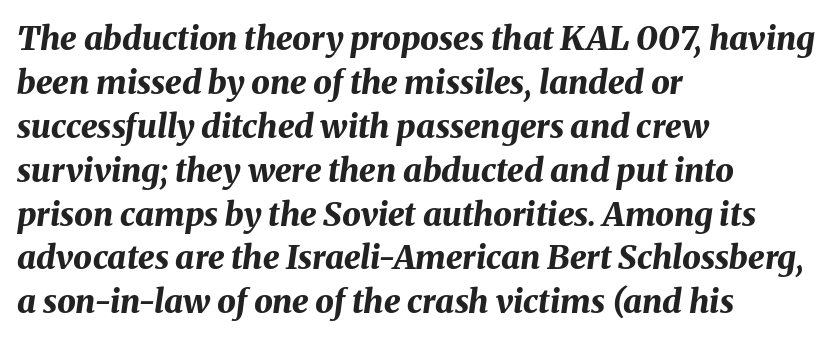
The image shows 33 px bold type, italic (leaning right); set left-aligned, normal line spacing (1.33x), normal letter spacing, not underlined; medium stroke contrast and a medium x-height.
